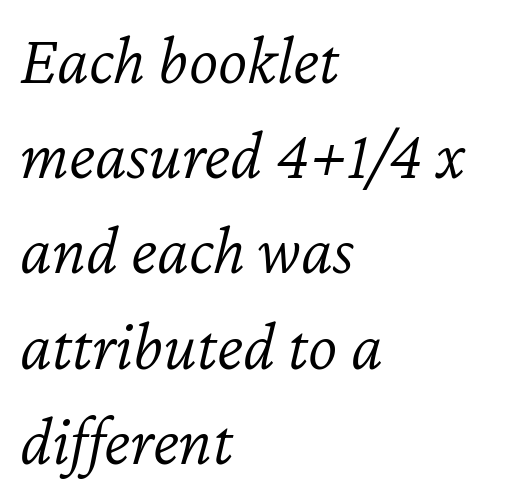
The image shows 70 px light type, italic (leaning right); set left-aligned, normal line spacing (1.36x), normal letter spacing, not underlined; low stroke contrast and a medium x-height.
